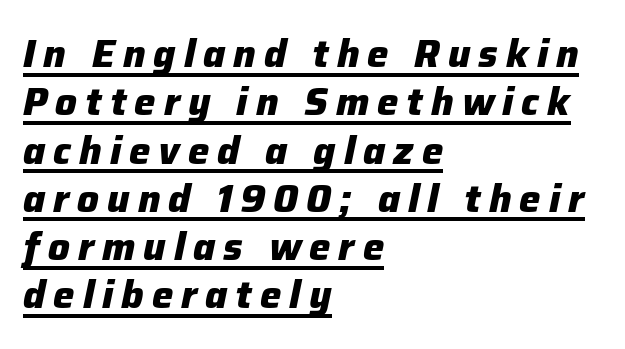
Slanted lettering throughout. Compared with typical paragraphs, the rows here are spaced about the same. This rendering uses left alignment, leaving the right contour irregular. Underlining? Definitely there.
